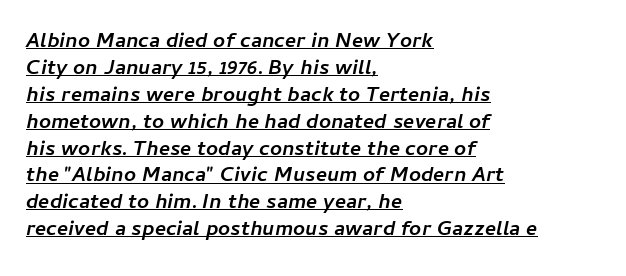
Q: Is the text bold? A: Yes.
Q: Is the text italic (slanted)? A: Yes, it leans right by about 11 degrees.
Q: Is the text underlined? A: Yes.
Q: How is the paragraph aligned? A: Left-aligned.
Q: Is the spacing between letters normal or unusually wide? A: Normal.
Q: Is the spacing between lines tight, normal or loose? A: Normal.
